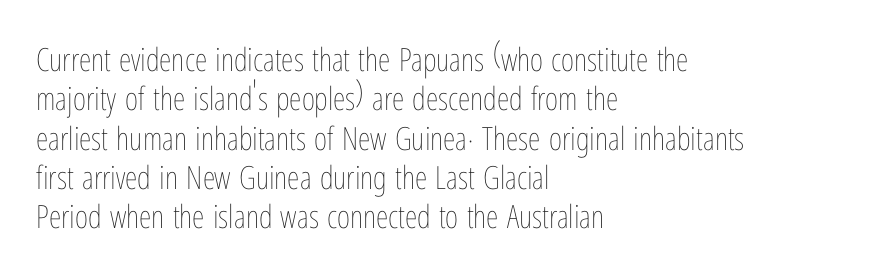
Varying glyph widths throughout — classic text-font behaviour. When letters stand straight like this, we call the style roman or upright. The passage shown is not underscored anywhere. Caption: face not bold, strokes unweighted.
